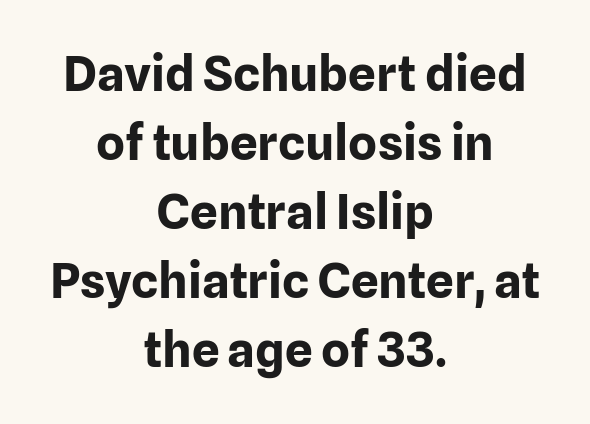
The rendering positions every line midway between the sides. Default kerning and tracking; the words read as compact shapes. The glyphs in this specimen are sans serif. Every stem runs plumb, perpendicular to the baseline.
